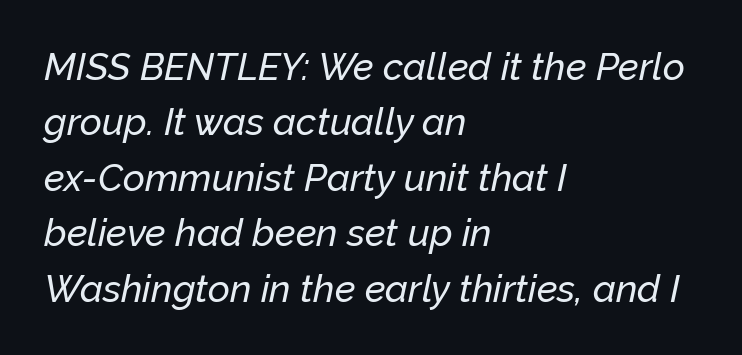
Is this a fixed-width face? No — the glyphs have proportional, varying widths. Layout note: lines flush left. You can tell it's italic because the verticals aren't actually vertical. Lines of text with bare space underneath.
